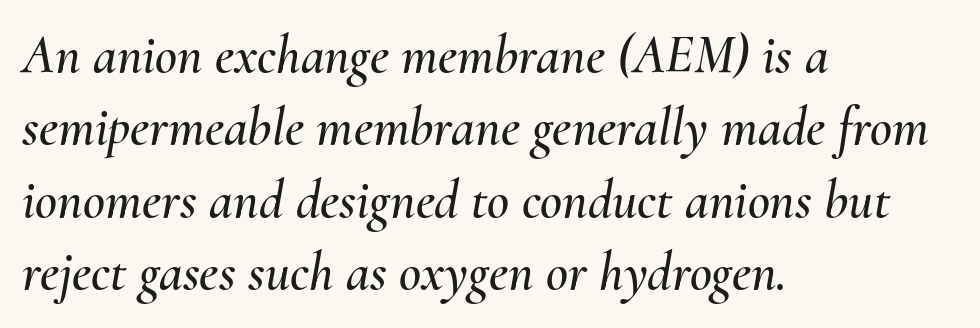
{"italic": "yes", "lean": "right", "slant_degrees": 10, "width": "normal", "stroke_contrast": "medium", "x_height": "small", "monospaced": "no", "underline": "no", "align": "left", "line_spacing": "normal", "line_spacing_ratio": 1.34, "letter_spacing": "normal", "letter_spacing_em": 0.0, "glyph_px": 54}
